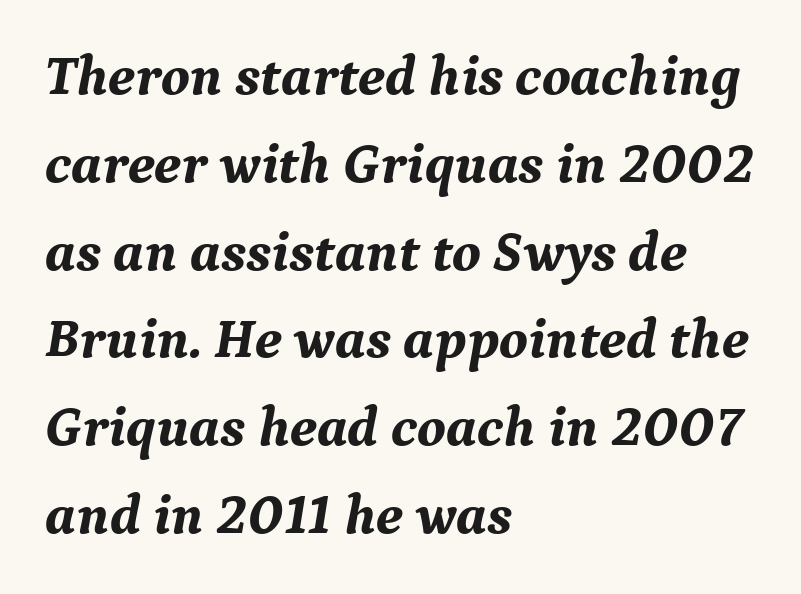
Weight check: bold — yes, fully. Letters rest on an invisible, unmarked baseline. Students, observe: this is what conventionally led text looks like. Compared with ordinary roman type, these characters are visibly tilted. In terms of letterform style, serifs are clearly present.
